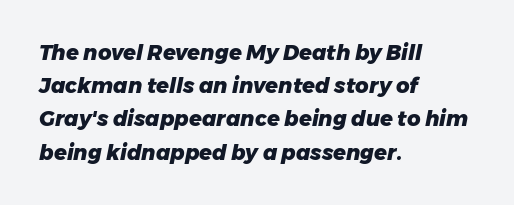
Plenty of ink on the page — the face is bold. The passage shown has conventional tracking throughout. These lines sit exactly where default settings would place them. This rendering features lettering with no underline. Line starts are locked; line ends wander.
